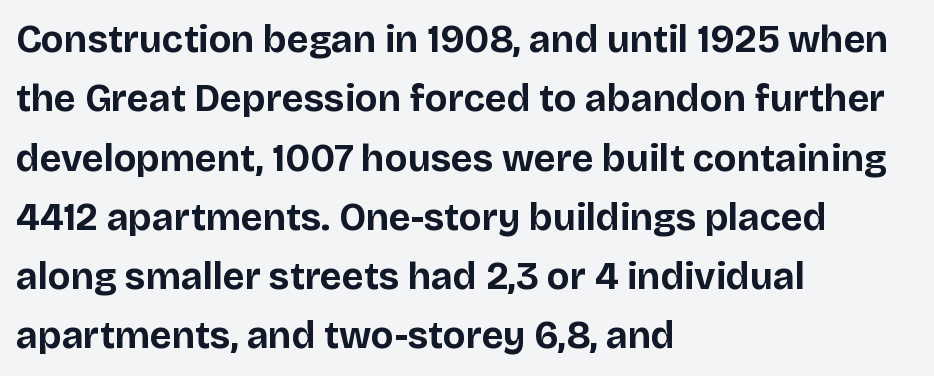
The image shows 38 px bold sans-serif type, upright; set left-aligned, normal line spacing (1.56x), normal letter spacing, not underlined; low stroke contrast and a large x-height.
